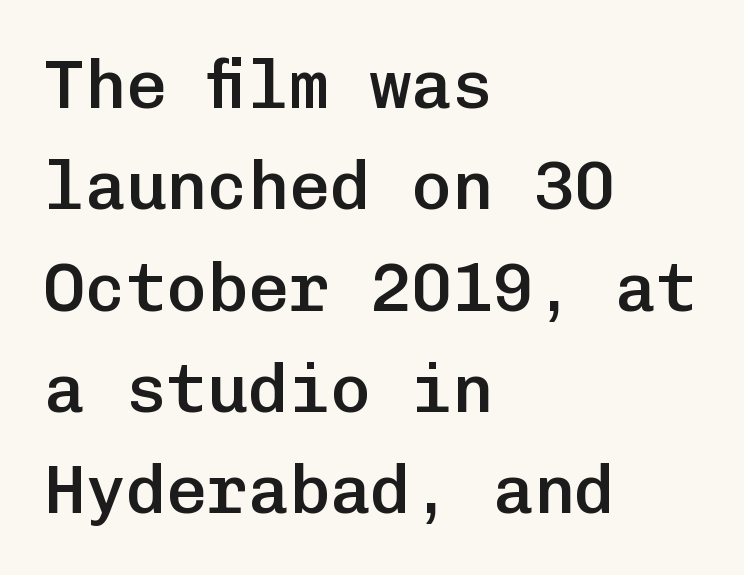
{"serif": "no", "italic": "no", "bold": "semi", "weight": "semibold", "width": "normal", "stroke_contrast": "low", "x_height": "medium", "monospaced": "yes", "underline": "no", "align": "left", "line_spacing": "normal", "line_spacing_ratio": 1.49, "letter_spacing": "normal", "letter_spacing_em": 0.0, "glyph_px": 68}
